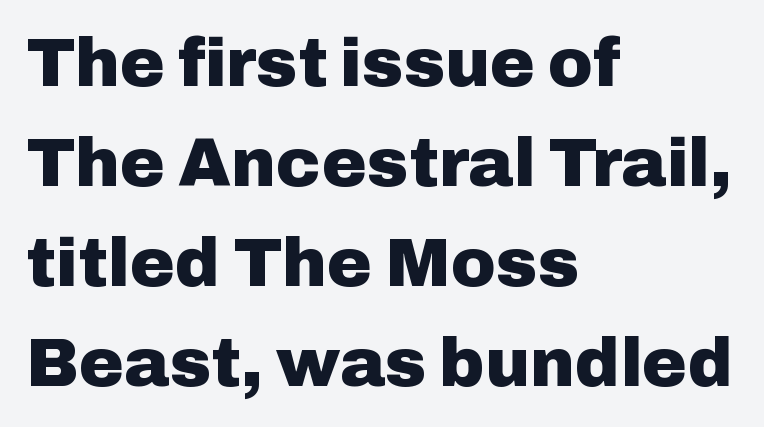
The image shows 68 px heavy sans-serif type, upright; set left-aligned, normal line spacing (1.47x), normal letter spacing, not underlined; low stroke contrast and a medium x-height.
